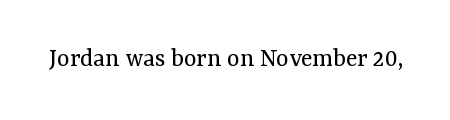
The image shows 27 px text type, upright; set normal letter spacing, not underlined.
